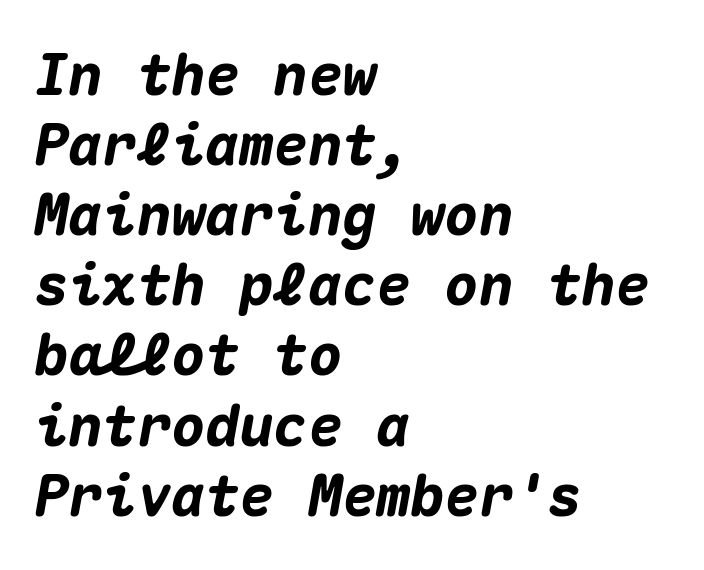
{"italic": "yes", "lean": "right", "slant_degrees": 10, "bold": "yes", "weight": "heavy", "width": "normal", "stroke_contrast": "medium", "x_height": "medium", "monospaced": "yes", "underline": "no", "align": "left", "line_spacing_ratio": 1.23, "letter_spacing": "normal", "letter_spacing_em": 0.0, "glyph_px": 57}
